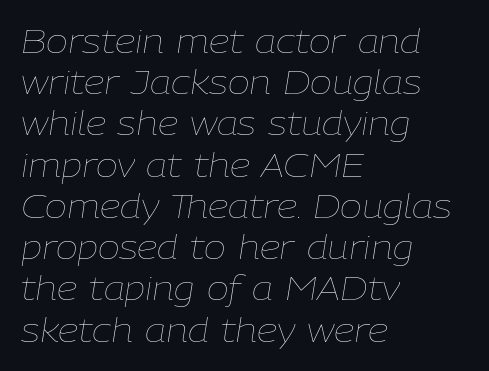
Each letter keeps its own natural width here, so spacing adapts to shape. One-word summary of the alignment: left. Summary of vertical rhythm: regular, with standard interline spacing. Letters rest on an invisible, unmarked baseline. Is the letter spacing exaggerated? No — it looks like the ordinary default.
